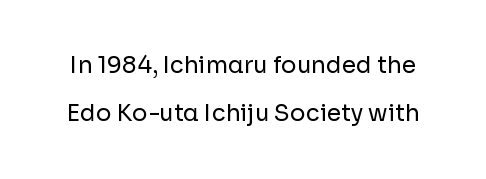
Q: Is the text bold? A: No.
Q: Is the text italic (slanted)? A: No, it is upright.
Q: Is the text underlined? A: No.
Q: Is the spacing between letters normal or unusually wide? A: Normal.
Q: Is the spacing between lines tight, normal or loose? A: Loose.
